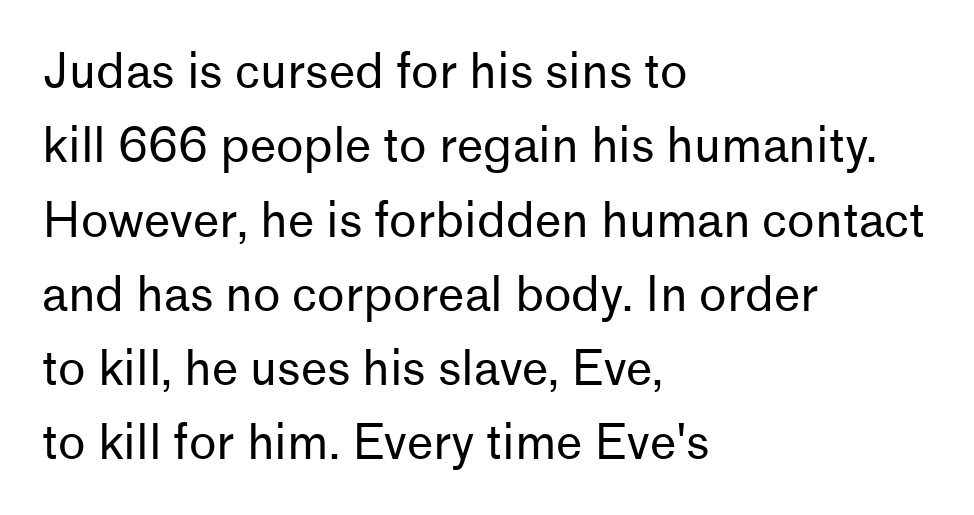
Q: Is the text bold? A: No.
Q: Is the text italic (slanted)? A: No, it is upright.
Q: Is the typeface a serif or a sans-serif typeface? A: Sans-serif.
Q: Is the text underlined? A: No.
Q: How is the paragraph aligned? A: Left-aligned.
Q: Is the spacing between letters normal or unusually wide? A: Normal.
Q: Is the spacing between lines tight, normal or loose? A: Normal.
Q: Width (condensed, normal, or wide)? A: Normal.
Q: Stroke contrast? A: Low.
Q: x-height? A: Medium.
Q: Monospaced? A: No.
